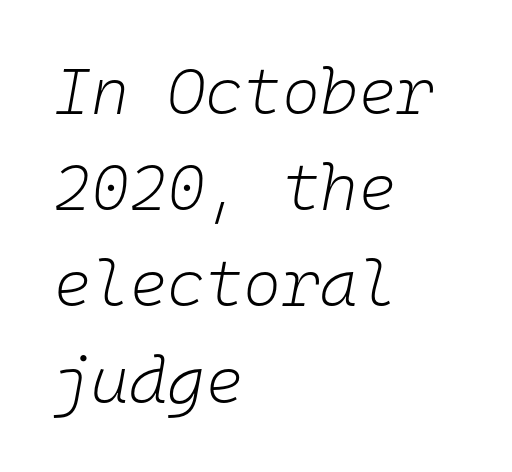
The letterforms sit shoulder to shoulder at normal distance. The weight tops out at a normal text grade. These lines sit exactly where default settings would place them. The passage shown leans; its letterforms are oblique.
